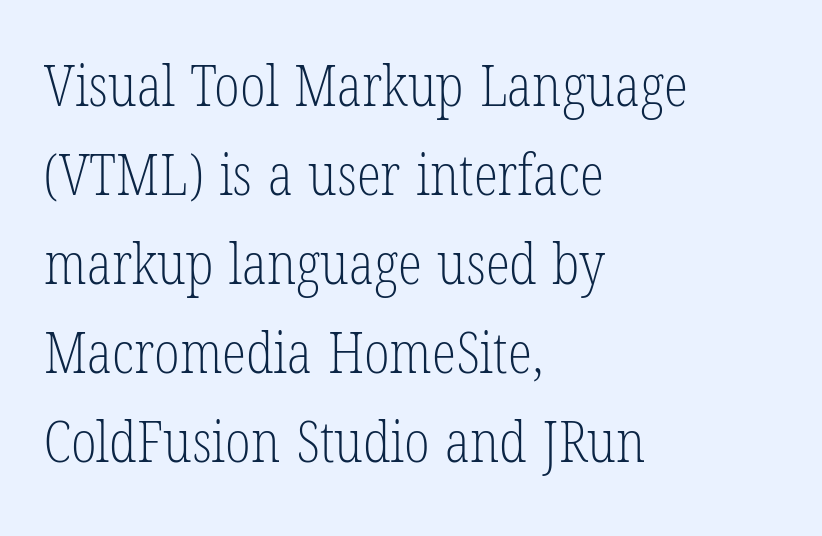
Note the varied advance widths — an 'i' is clearly narrower than an 'm'. The font is comparable to plain body text, perhaps lighter. Characters remain perfectly vertical along every line. How would I describe the line gaps? Plain and ordinary. Characters follow at the spacing the type designer built in. Just letters on the line, the space beneath them empty.
